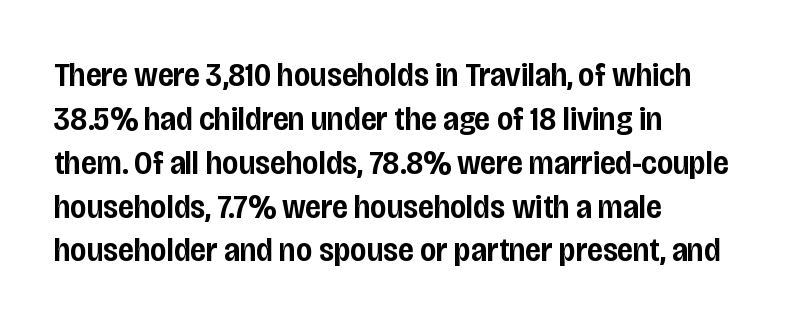
The image shows 34 px semibold, condensed sans-serif type, upright; set left-aligned, normal line spacing (1.29x), normal letter spacing, not underlined; low stroke contrast and a large x-height.
